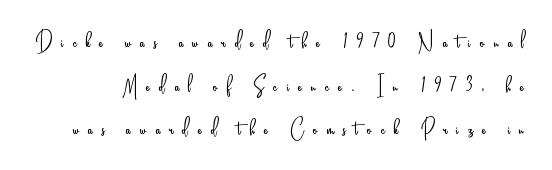
{"bold": "no", "underline": "no", "line_spacing": "normal", "line_spacing_ratio": 1.62, "letter_spacing": "wide", "letter_spacing_em": 0.34, "glyph_px": 27}
